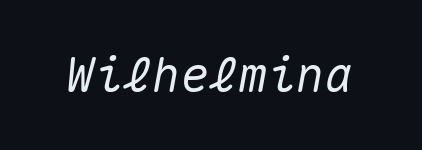
The image shows 48 px text type, italic (leaning right), monospaced; set normal letter spacing, not underlined; medium stroke contrast and a medium x-height.
